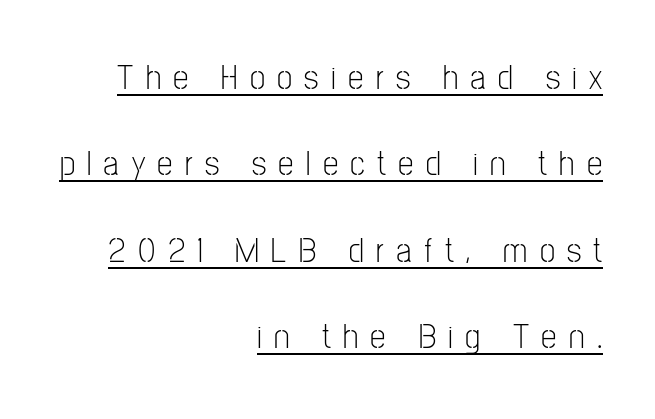
Q: Is the text bold? A: No.
Q: Is the text italic (slanted)? A: No, it is upright.
Q: Is the typeface a serif or a sans-serif typeface? A: Sans-serif.
Q: Is the text underlined? A: Yes.
Q: How is the paragraph aligned? A: Right-aligned.
Q: Is the spacing between letters normal or unusually wide? A: Unusually wide.
Q: Is the spacing between lines tight, normal or loose? A: Loose.
Q: Width (condensed, normal, or wide)? A: Condensed.
Q: Stroke contrast? A: Low.
Q: x-height? A: Medium.
Q: Monospaced? A: No.
